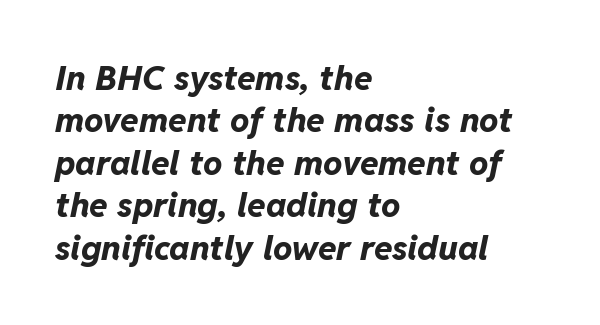
{"italic": "yes", "lean": "right", "slant_degrees": 11, "bold": "yes", "weight": "bold", "width": "normal", "stroke_contrast": "low", "x_height": "medium", "monospaced": "no", "underline": "no", "align": "left", "line_spacing": "normal", "line_spacing_ratio": 1.25, "letter_spacing": "normal", "letter_spacing_em": 0.0, "glyph_px": 34}
